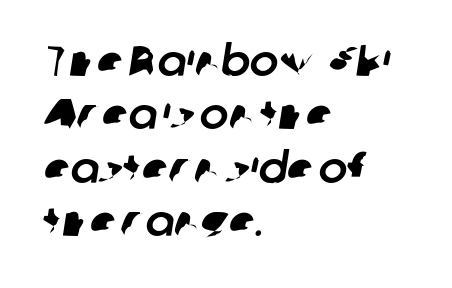
Lines of text with bare space underneath. The face used here is rendered with its standard letterfit. The letters carry no serifs — their stems end cleanly without finishing strokes. Note the varied advance widths — an 'i' is clearly narrower than an 'm'. This sample is left-justified, so line endings fall wherever the words run out.
